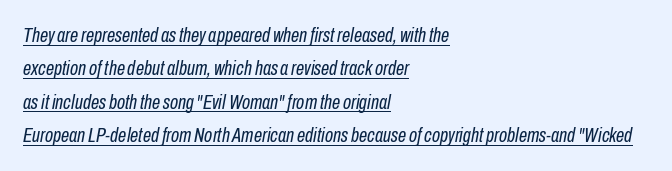
Q: Is the text bold? A: No.
Q: Is the text italic (slanted)? A: Yes, it leans right by about 10 degrees.
Q: Is the text underlined? A: Yes.
Q: How is the paragraph aligned? A: Left-aligned.
Q: Is the spacing between letters normal or unusually wide? A: Normal.
Q: Is the spacing between lines tight, normal or loose? A: Normal.
